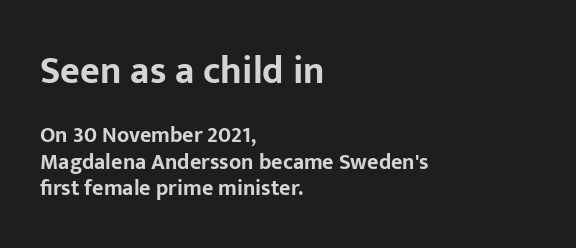
Regarding serifs, this sample does without them. Rendered with straight, roman letterforms. Notice how thick the strokes are: this is what a full bold looks like. Two sizes are in play, and the larger belongs to the first block. Glyph-to-glyph distance matches everyday printed text.
